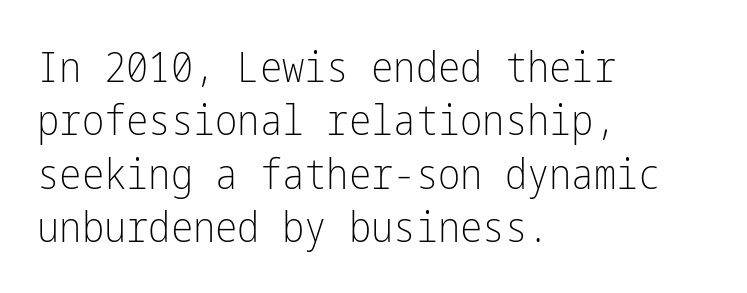
Q: Is the text bold? A: No.
Q: Is the text italic (slanted)? A: No, it is upright.
Q: Is the typeface a serif or a sans-serif typeface? A: Sans-serif.
Q: Is the text underlined? A: No.
Q: How is the paragraph aligned? A: Left-aligned.
Q: Is the spacing between letters normal or unusually wide? A: Normal.
Q: Is the spacing between lines tight, normal or loose? A: Normal.
Q: Width (condensed, normal, or wide)? A: Condensed.
Q: Stroke contrast? A: Low.
Q: x-height? A: Medium.
